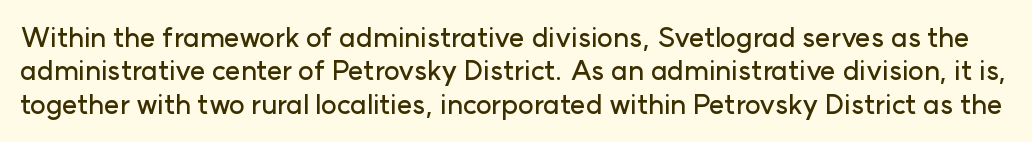
{"italic": "no", "underline": "no", "line_spacing_ratio": 1.24, "letter_spacing": "normal", "letter_spacing_em": 0.0, "glyph_px": 27}
